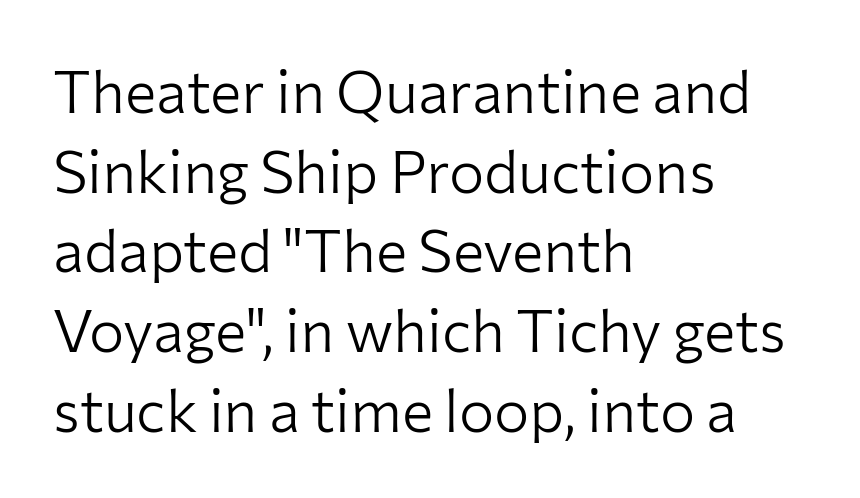
The line texture is even and compact thanks to regular tracking. Posture: vertical. Varying glyph widths throughout — classic text-font behaviour. Summary of vertical rhythm: regular, with standard interline spacing.
